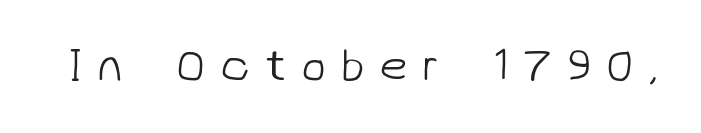
The image shows 45 px light sans-serif type; set unusually wide letter spacing (+0.33 em), not underlined; low stroke contrast and a medium x-height.
